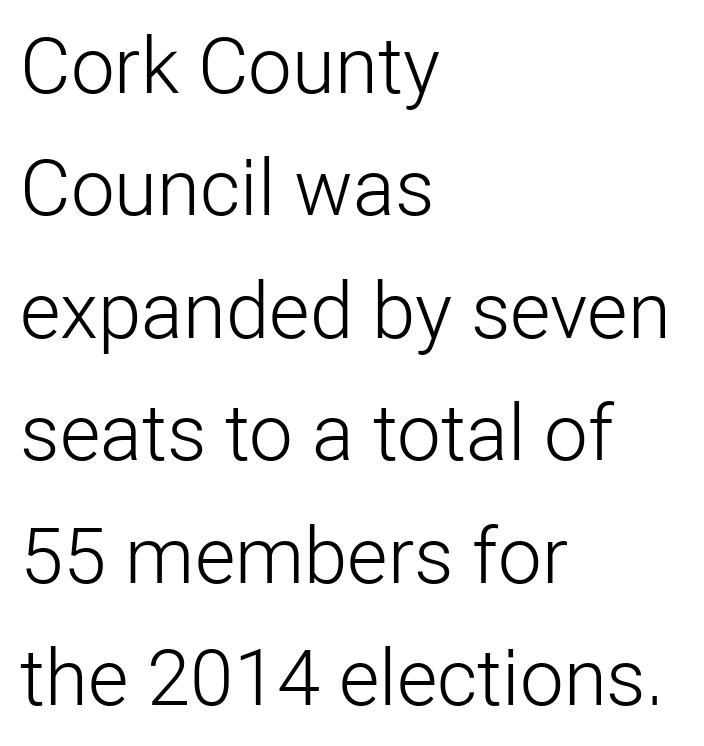
The image shows 78 px light sans-serif type, upright; set left-aligned, normal line spacing (1.57x), normal letter spacing, not underlined; low stroke contrast and a medium x-height.
